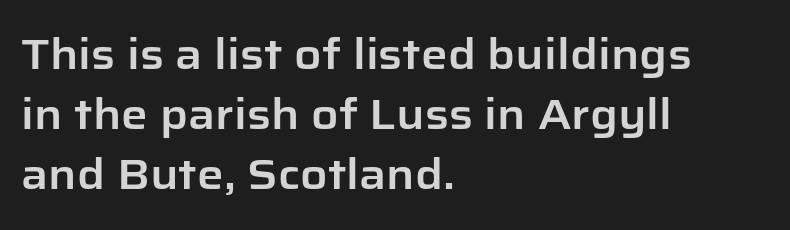
Examine the stroke ends and you'll find no serifs. Standard letterfit; no display-style spreading of the glyphs. Think of a printed novel: that variable character pitch is what you see here. One-word summary of the alignment: left.
